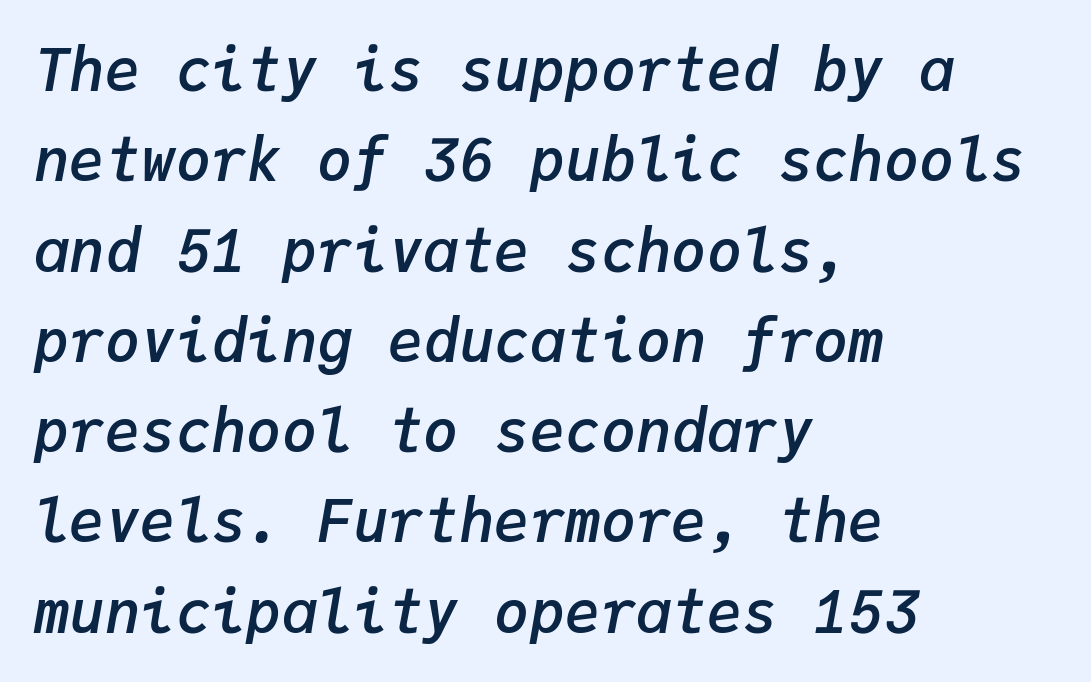
Q: Is the text bold? A: Semi-bold.
Q: Is the text italic (slanted)? A: Yes, it leans right by about 9 degrees.
Q: Is the text underlined? A: No.
Q: How is the paragraph aligned? A: Left-aligned.
Q: Is the spacing between letters normal or unusually wide? A: Normal.
Q: Is the spacing between lines tight, normal or loose? A: Normal.
Q: Width (condensed, normal, or wide)? A: Normal.
Q: Stroke contrast? A: Low.
Q: x-height? A: Medium.
Q: Monospaced? A: Yes.
